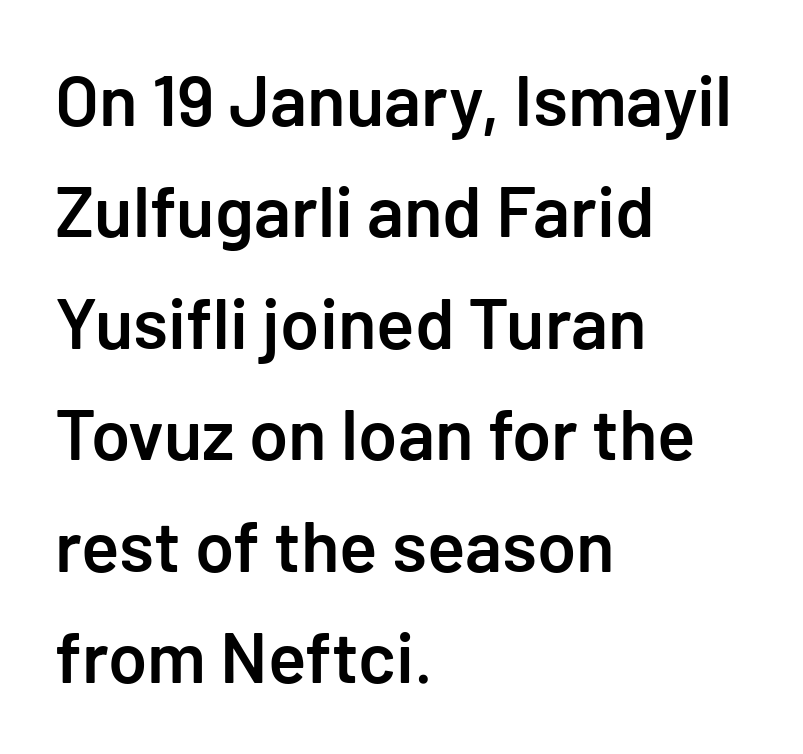
The image shows 71 px semibold sans-serif type, upright; set left-aligned, normal line spacing (1.57x), normal letter spacing, not underlined; low stroke contrast and a medium x-height.
